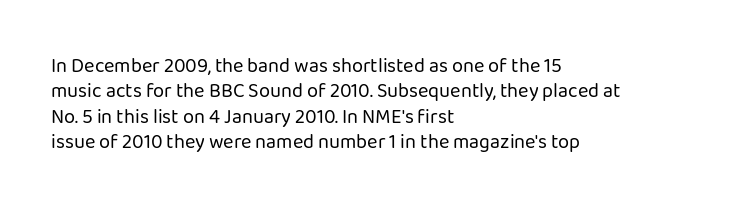
{"italic": "no", "bold": "no", "underline": "no", "align": "left", "line_spacing": "normal", "line_spacing_ratio": 1.27, "letter_spacing": "normal", "letter_spacing_em": 0.0, "glyph_px": 20}
